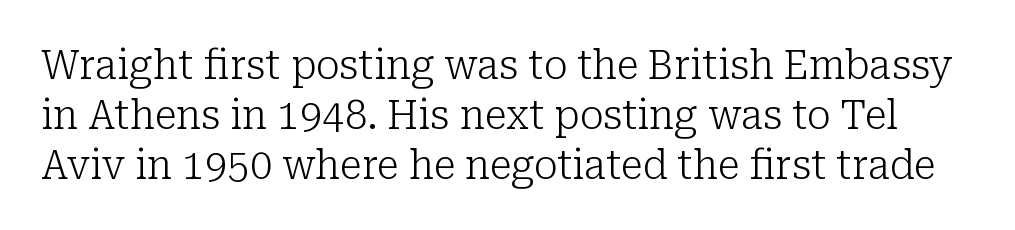
Q: Is the text bold? A: No.
Q: Is the text italic (slanted)? A: No, it is upright.
Q: Is the typeface a serif or a sans-serif typeface? A: Serif.
Q: Is the text underlined? A: No.
Q: Is the spacing between letters normal or unusually wide? A: Normal.
Q: Is the spacing between lines tight, normal or loose? A: Normal.
Q: Width (condensed, normal, or wide)? A: Normal.
Q: Stroke contrast? A: Low.
Q: x-height? A: Medium.
Q: Monospaced? A: No.
